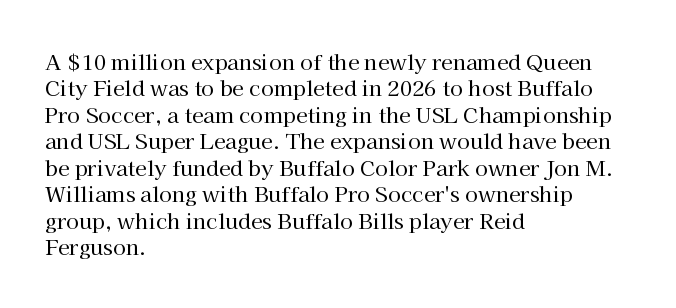
{"italic": "no", "bold": "no", "underline": "no", "align": "left", "line_spacing": "normal", "line_spacing_ratio": 1.26, "letter_spacing": "normal", "letter_spacing_em": 0.0, "glyph_px": 21}
